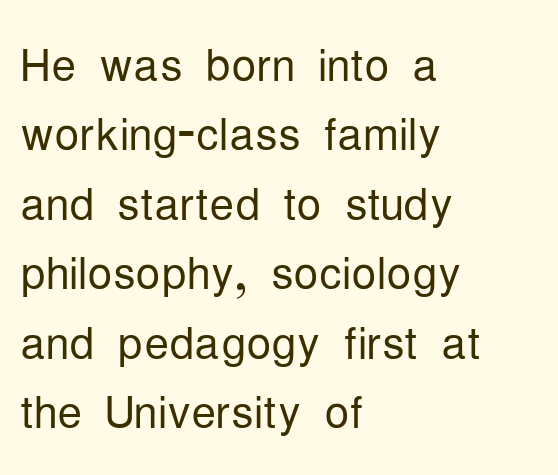
The image shows 62 px light, condensed sans-serif type, upright; set left-aligned, tight line spacing (1.12x), normal letter spacing, not underlined; low stroke contrast and a medium x-height.
